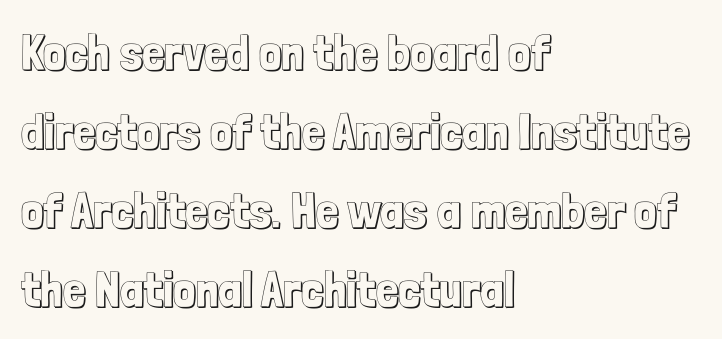
Q: Is the text italic (slanted)? A: No, it is upright.
Q: Is the text underlined? A: No.
Q: How is the paragraph aligned? A: Left-aligned.
Q: Is the spacing between letters normal or unusually wide? A: Normal.
Q: Is the spacing between lines tight, normal or loose? A: Normal.
Q: Width (condensed, normal, or wide)? A: Condensed.
Q: x-height? A: Medium.
Q: Monospaced? A: No.
